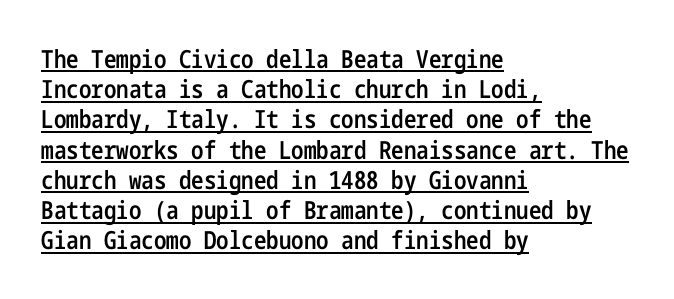
A bit beefed up — I'd call it semibold rather than bold. Style check: upright. These lines stack with their left ends in a neat column. Underlining? Definitely there. Look at the tracking — it's just the regular setting, nothing added.
